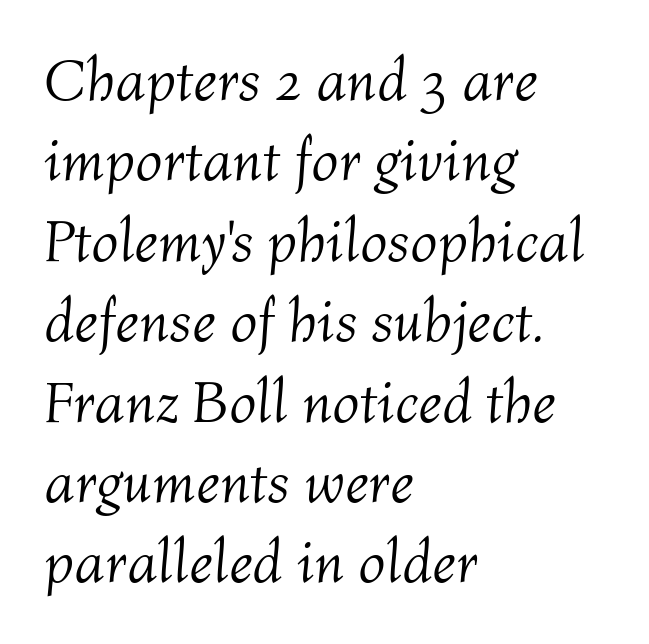
Q: Is the text bold? A: No.
Q: Is the text italic (slanted)? A: Yes, it leans right by about 4 degrees.
Q: Is the text underlined? A: No.
Q: How is the paragraph aligned? A: Left-aligned.
Q: Is the spacing between letters normal or unusually wide? A: Normal.
Q: Is the spacing between lines tight, normal or loose? A: Normal.
Q: Width (condensed, normal, or wide)? A: Normal.
Q: Stroke contrast? A: Medium.
Q: x-height? A: Medium.
Q: Monospaced? A: No.
